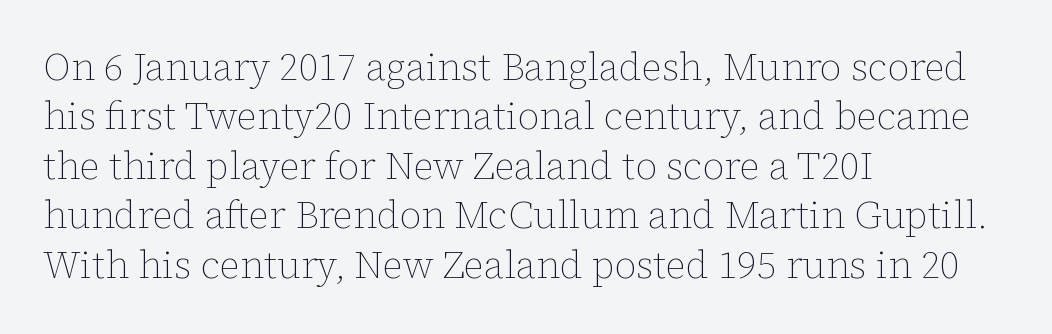
Casual observation: everything's shoved over to the left. Each new line begins a customary step beneath the previous one. The face used here is proportionally spaced, like ordinary book or web type. There is no visible air inserted between adjacent glyphs. The font is comparable to plain body text, perhaps lighter. The zone under the glyphs is completely vacant.
